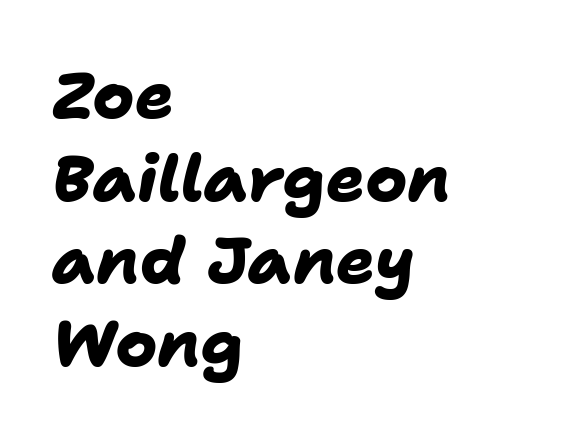
Q: Is the text bold? A: Yes.
Q: Is the typeface a serif or a sans-serif typeface? A: Sans-serif.
Q: Is the text underlined? A: No.
Q: How is the paragraph aligned? A: Left-aligned.
Q: Is the spacing between letters normal or unusually wide? A: Normal.
Q: Is the spacing between lines tight, normal or loose? A: Normal.
Q: Width (condensed, normal, or wide)? A: Normal.
Q: Stroke contrast? A: Low.
Q: x-height? A: Medium.
Q: Monospaced? A: No.
